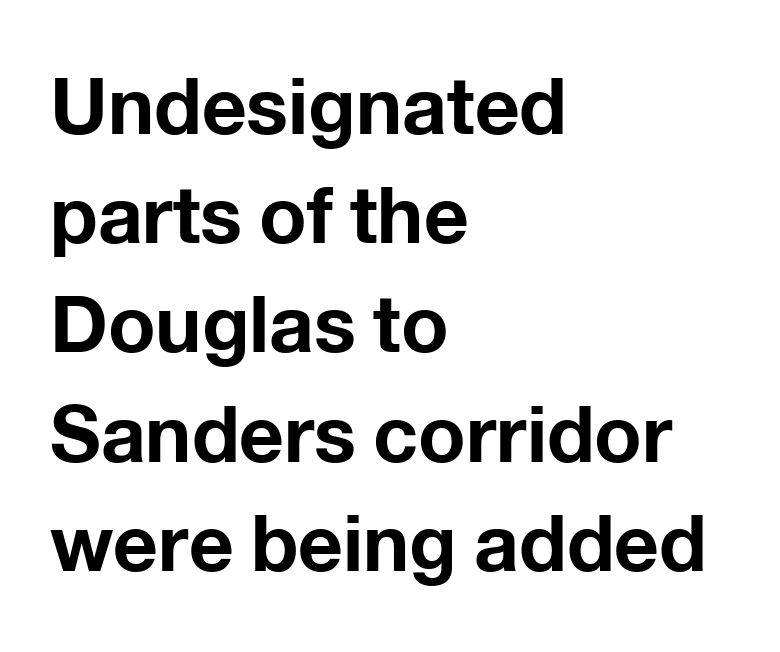
Q: Is the text bold? A: Yes.
Q: Is the text italic (slanted)? A: No, it is upright.
Q: Is the typeface a serif or a sans-serif typeface? A: Sans-serif.
Q: Is the text underlined? A: No.
Q: How is the paragraph aligned? A: Left-aligned.
Q: Is the spacing between letters normal or unusually wide? A: Normal.
Q: Is the spacing between lines tight, normal or loose? A: Normal.
Q: Width (condensed, normal, or wide)? A: Normal.
Q: Stroke contrast? A: Low.
Q: x-height? A: Medium.
Q: Monospaced? A: No.
